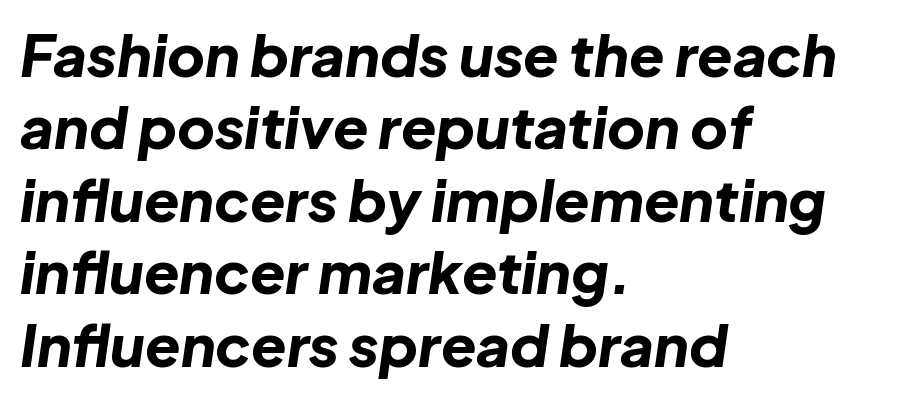
The image shows 58 px bold type, italic (leaning right); set left-aligned, normal line spacing (1.25x), normal letter spacing, not underlined; low stroke contrast and a medium x-height.
